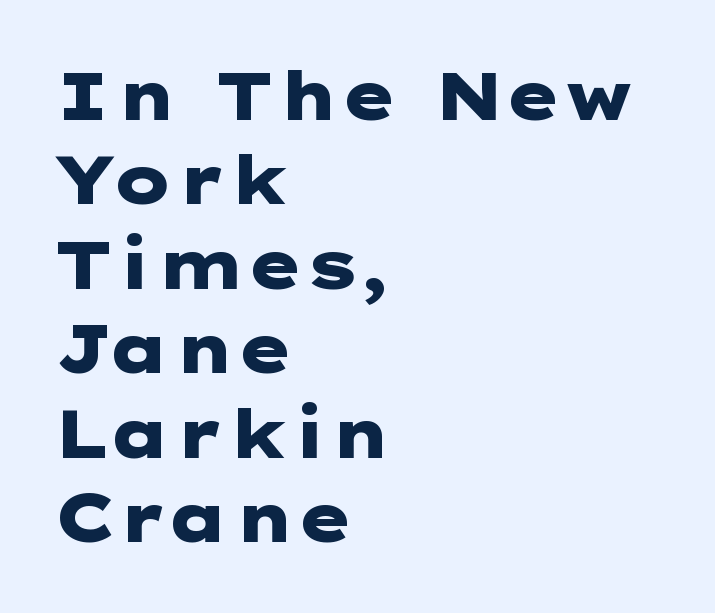
Q: Is the text bold? A: Yes.
Q: Is the text italic (slanted)? A: No, it is upright.
Q: Is the typeface a serif or a sans-serif typeface? A: Sans-serif.
Q: Is the text underlined? A: No.
Q: How is the paragraph aligned? A: Left-aligned.
Q: Is the spacing between letters normal or unusually wide? A: Normal.
Q: Is the spacing between lines tight, normal or loose? A: Normal.
Q: Width (condensed, normal, or wide)? A: Wide.
Q: Stroke contrast? A: Low.
Q: x-height? A: Medium.
